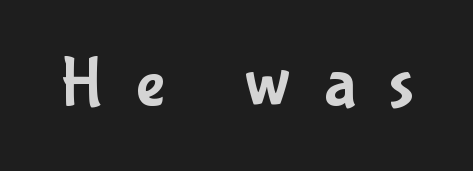
Q: Is the text italic (slanted)? A: No, it is upright.
Q: Is the typeface a serif or a sans-serif typeface? A: Sans-serif.
Q: Is the text underlined? A: No.
Q: Is the spacing between letters normal or unusually wide? A: Unusually wide.
Q: Width (condensed, normal, or wide)? A: Condensed.
Q: Stroke contrast? A: Low.
Q: x-height? A: Medium.
Q: Monospaced? A: No.
